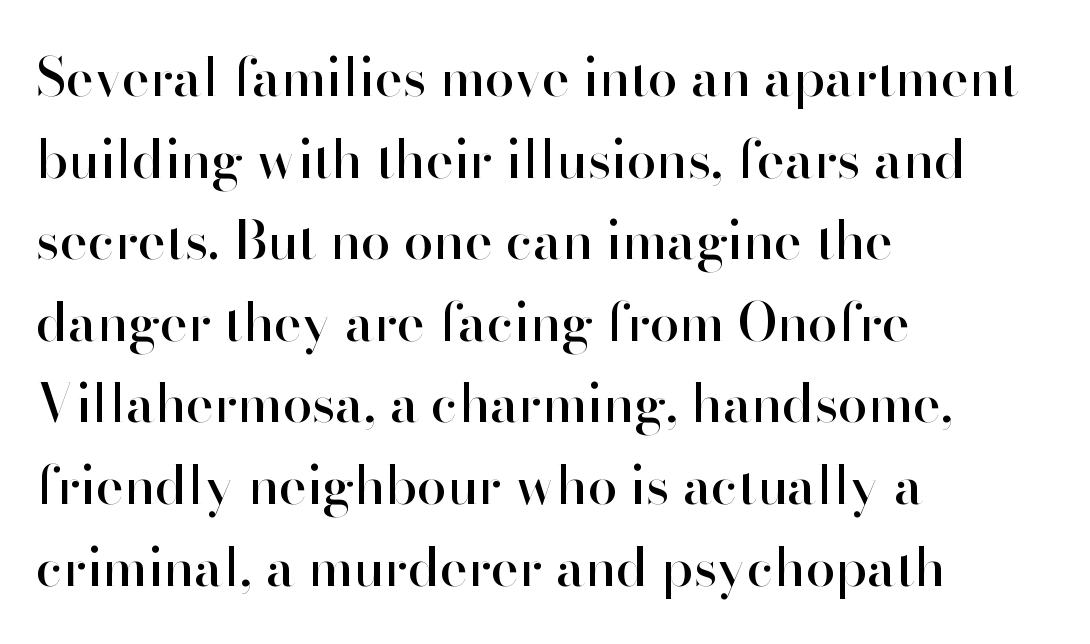
{"serif": "no", "italic": "no", "width": "normal", "stroke_contrast": "high", "x_height": "small", "monospaced": "no", "underline": "no", "align": "left", "line_spacing": "normal", "line_spacing_ratio": 1.54, "letter_spacing": "normal", "letter_spacing_em": 0.0, "glyph_px": 53}
